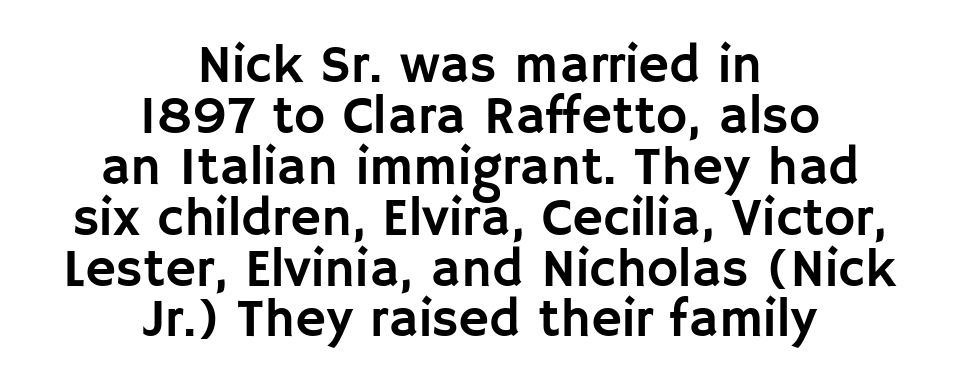
Q: Is the text italic (slanted)? A: No, it is upright.
Q: Is the typeface a serif or a sans-serif typeface? A: Sans-serif.
Q: Is the text underlined? A: No.
Q: How is the paragraph aligned? A: Centered.
Q: Is the spacing between letters normal or unusually wide? A: Normal.
Q: Is the spacing between lines tight, normal or loose? A: Tight.
Q: Width (condensed, normal, or wide)? A: Normal.
Q: Stroke contrast? A: Low.
Q: x-height? A: Large.
Q: Monospaced? A: No.
